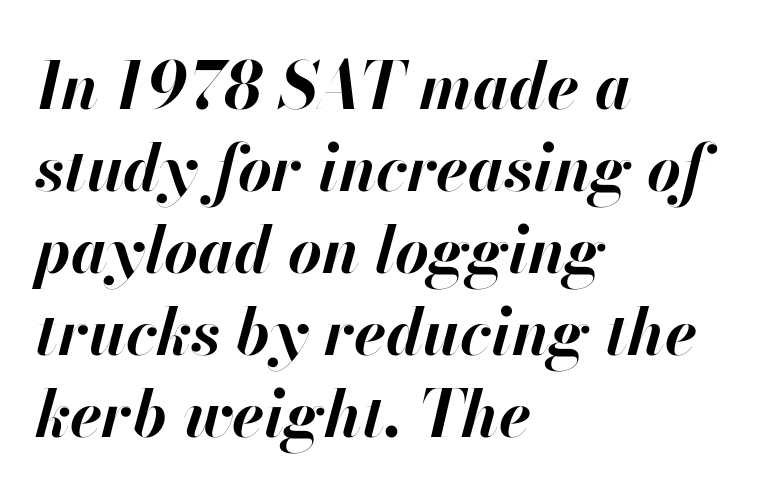
There is no visible air inserted between adjacent glyphs. Anything drawn beneath the words? Only blank space. Rendered with sloped, italic letterforms. These lines sit exactly where default settings would place them.
